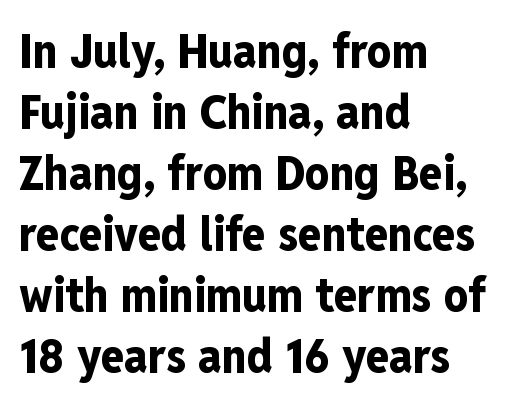
Q: Is the text bold? A: Yes.
Q: Is the text italic (slanted)? A: No, it is upright.
Q: Is the typeface a serif or a sans-serif typeface? A: Sans-serif.
Q: Is the text underlined? A: No.
Q: How is the paragraph aligned? A: Left-aligned.
Q: Is the spacing between letters normal or unusually wide? A: Normal.
Q: Is the spacing between lines tight, normal or loose? A: Normal.
Q: Width (condensed, normal, or wide)? A: Condensed.
Q: Stroke contrast? A: Low.
Q: x-height? A: Medium.
Q: Monospaced? A: No.
